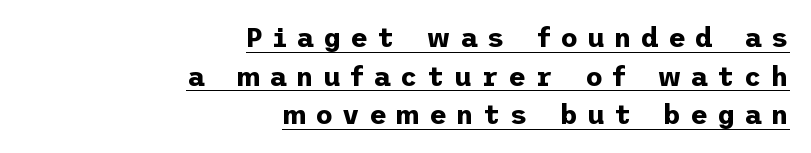
The image shows 27 px bold type, upright; set right-aligned, normal line spacing (1.43x), unusually wide letter spacing (+0.35 em), underlined.
